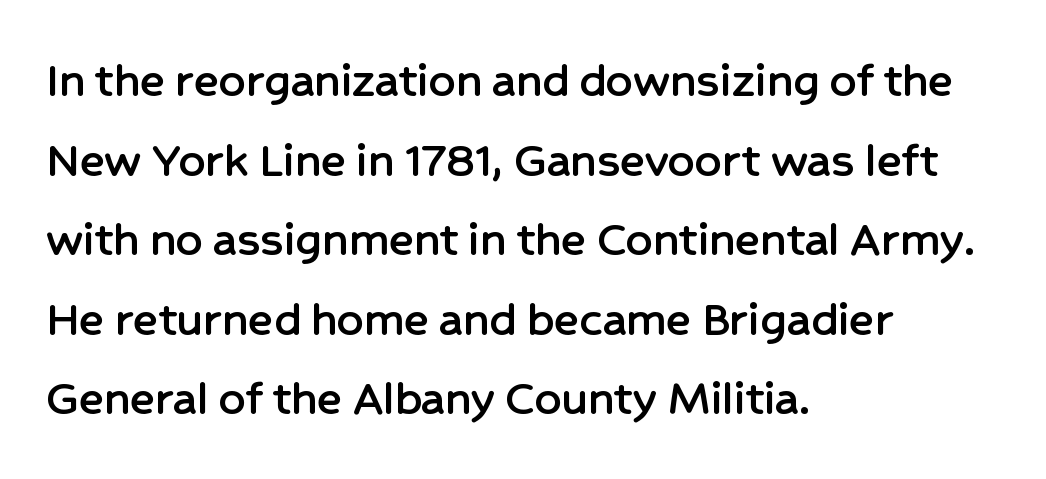
The line texture is even and compact thanks to regular tracking. This is the regular roman posture of the typeface. Each new line begins a customary step beneath the previous one. The passage shown is not underscored anywhere.
